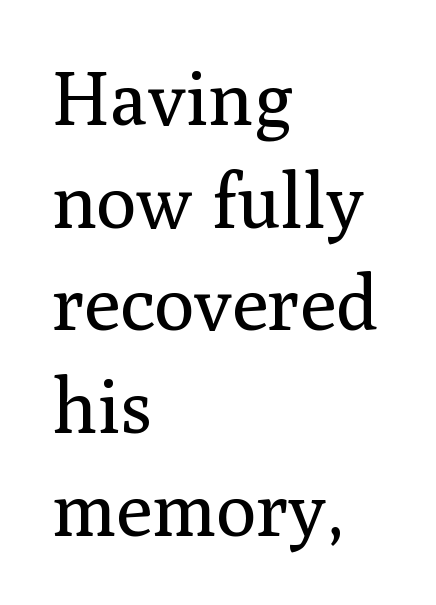
Is this a fixed-width face? No — the glyphs have proportional, varying widths. Words float on clear page, feet unadorned. The designer went with a serif here, giving each stem small feet. The lines sit at an ordinary, default distance from one another. These lines are set flush left with a ragged right edge.
